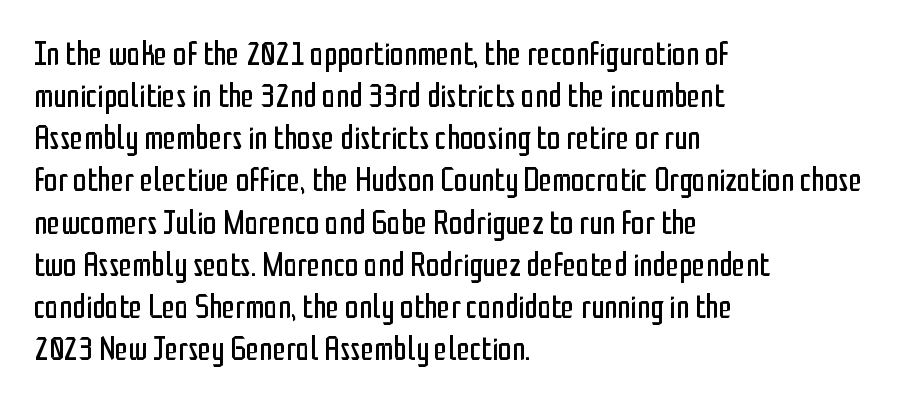
The image shows 34 px regular-weight, condensed sans-serif type, upright; set left-aligned, line spacing 1.24x, normal letter spacing, not underlined; low stroke contrast and a medium x-height.
